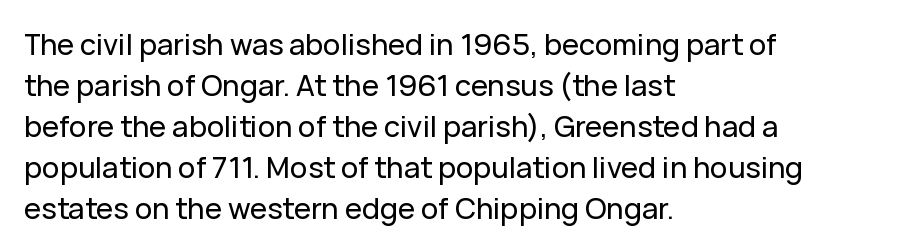
Q: Is the text italic (slanted)? A: No, it is upright.
Q: Is the typeface a serif or a sans-serif typeface? A: Sans-serif.
Q: Is the text underlined? A: No.
Q: How is the paragraph aligned? A: Left-aligned.
Q: Is the spacing between letters normal or unusually wide? A: Normal.
Q: Is the spacing between lines tight, normal or loose? A: Normal.
Q: Width (condensed, normal, or wide)? A: Normal.
Q: Stroke contrast? A: Low.
Q: x-height? A: Medium.
Q: Monospaced? A: No.
